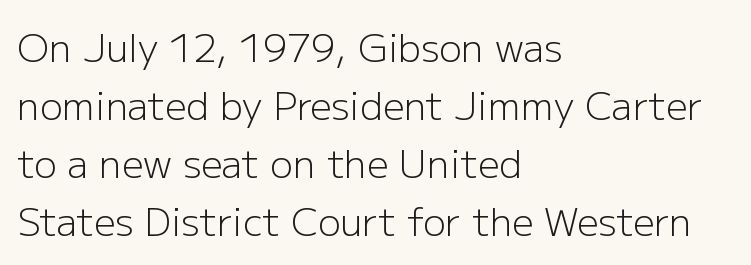
The image shows 38 px light sans-serif type, upright; set left-aligned, normal line spacing (1.53x), normal letter spacing, not underlined; low stroke contrast and a medium x-height.
